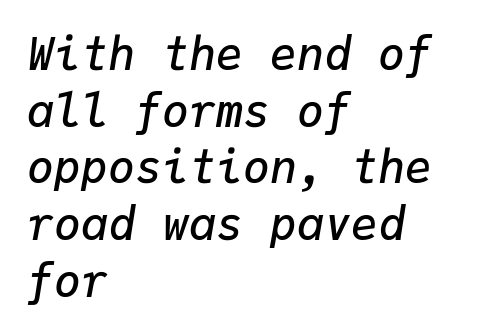
{"italic": "yes", "lean": "right", "slant_degrees": 9, "bold": "semi", "weight": "semibold", "width": "normal", "stroke_contrast": "low", "x_height": "medium", "monospaced": "yes", "underline": "no", "align": "left", "line_spacing": "normal", "line_spacing_ratio": 1.26, "letter_spacing": "normal", "letter_spacing_em": 0.0, "glyph_px": 45}
